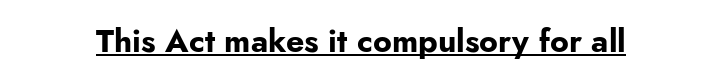
Q: Is the text bold? A: Yes.
Q: Is the text italic (slanted)? A: No, it is upright.
Q: Is the typeface a serif or a sans-serif typeface? A: Sans-serif.
Q: Is the text underlined? A: Yes.
Q: Is the spacing between letters normal or unusually wide? A: Normal.
Q: Width (condensed, normal, or wide)? A: Normal.
Q: Stroke contrast? A: Low.
Q: x-height? A: Small.
Q: Monospaced? A: No.
